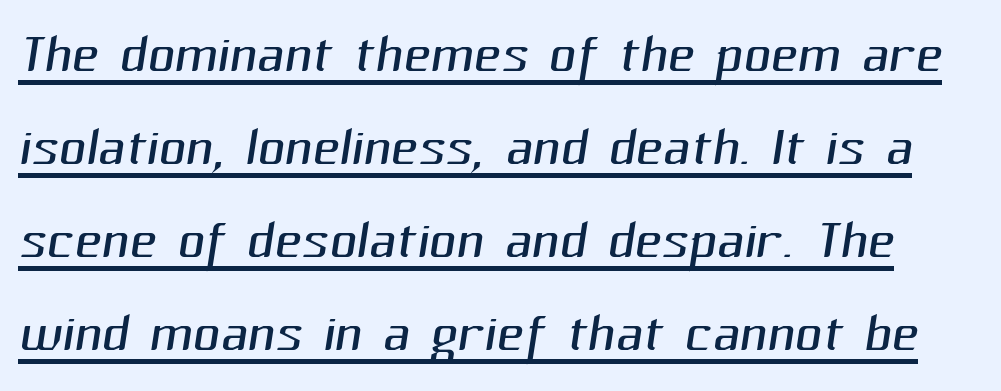
The image shows 75 px light sans-serif type; set line spacing 1.24x, normal letter spacing, underlined; medium stroke contrast and a medium x-height.
